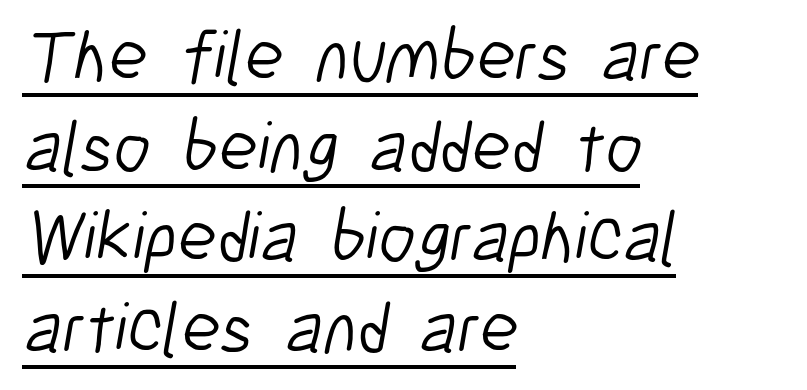
Q: Is the text bold? A: No.
Q: Is the typeface a serif or a sans-serif typeface? A: Sans-serif.
Q: Is the text underlined? A: Yes.
Q: How is the paragraph aligned? A: Left-aligned.
Q: Is the spacing between letters normal or unusually wide? A: Normal.
Q: Is the spacing between lines tight, normal or loose? A: Normal.
Q: Width (condensed, normal, or wide)? A: Condensed.
Q: Stroke contrast? A: Low.
Q: x-height? A: Medium.
Q: Monospaced? A: No.
